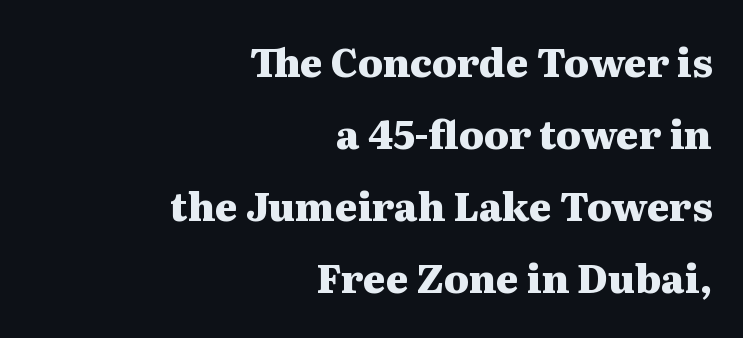
{"serif": "yes", "italic": "no", "bold": "yes", "weight": "heavy", "width": "wide", "stroke_contrast": "medium", "x_height": "medium", "monospaced": "no", "underline": "no", "align": "right", "line_spacing_ratio": 1.85, "letter_spacing": "normal", "letter_spacing_em": 0.0, "glyph_px": 39}
